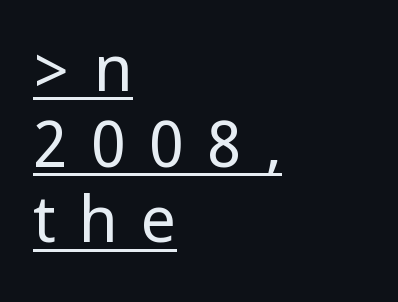
The image shows 63 px regular-weight, condensed sans-serif type, upright; set left-aligned, line spacing 1.2x, unusually wide letter spacing (+0.37 em), underlined; low stroke contrast.
